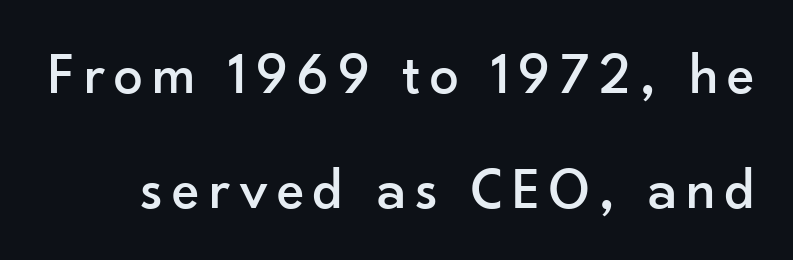
The image shows 58 px sans-serif type, upright; set loose line spacing (1.98x), not underlined; low stroke contrast and a small x-height.
